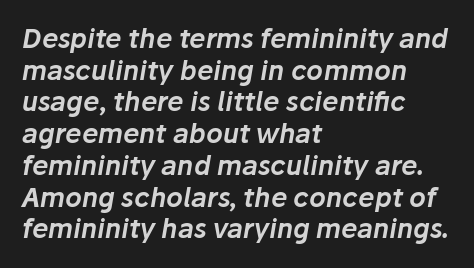
Every row of glyphs begins at an identical x-position on the left. The letters sit at their default tracking, neither squeezed nor spread. Glance below the letters and you will spot only blank space. These lines were composed using italics.
